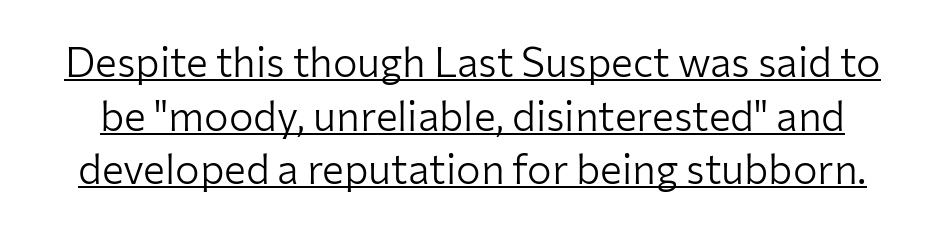
{"serif": "no", "italic": "no", "bold": "no", "weight": "light", "width": "normal", "stroke_contrast": "low", "x_height": "medium", "monospaced": "no", "underline": "yes", "line_spacing": "normal", "line_spacing_ratio": 1.31, "letter_spacing": "normal", "letter_spacing_em": 0.0, "glyph_px": 41}
